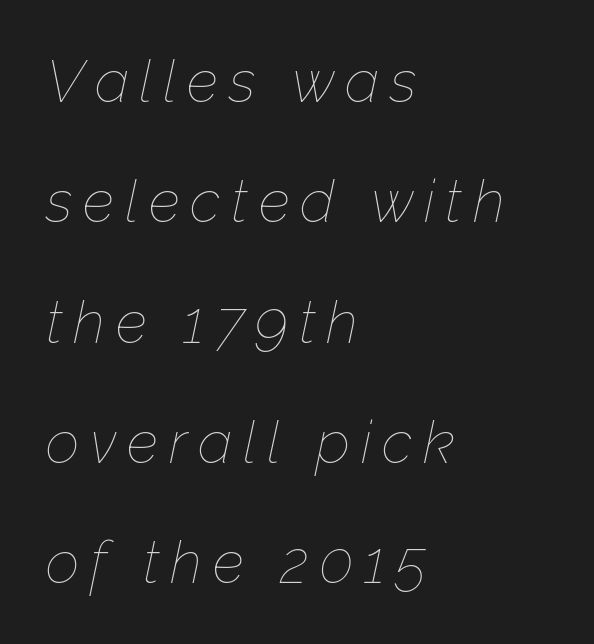
Q: Is the text bold? A: No.
Q: Is the text italic (slanted)? A: Yes, it leans right by about 12 degrees.
Q: Is the text underlined? A: No.
Q: How is the paragraph aligned? A: Left-aligned.
Q: Is the spacing between lines tight, normal or loose? A: Loose.
Q: Width (condensed, normal, or wide)? A: Normal.
Q: Stroke contrast? A: Low.
Q: x-height? A: Medium.
Q: Monospaced? A: No.
